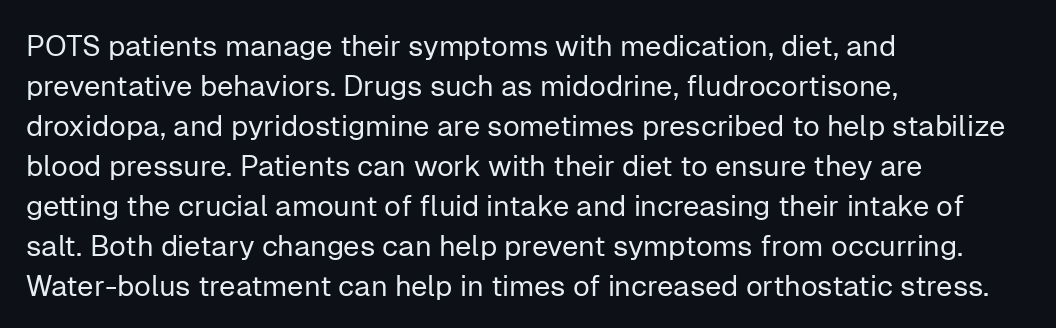
The image shows 29 px regular-weight sans-serif type, upright; set left-aligned, normal line spacing (1.38x), normal letter spacing, not underlined; low stroke contrast and a medium x-height.
